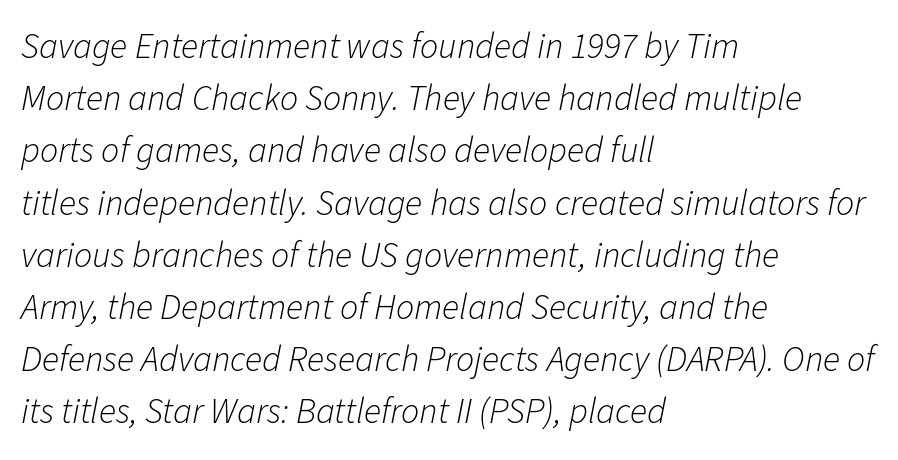
Q: Is the text bold? A: No.
Q: Is the text italic (slanted)? A: Yes, it leans right by about 11 degrees.
Q: Is the text underlined? A: No.
Q: How is the paragraph aligned? A: Left-aligned.
Q: Is the spacing between letters normal or unusually wide? A: Normal.
Q: Is the spacing between lines tight, normal or loose? A: Normal.
Q: Width (condensed, normal, or wide)? A: Normal.
Q: Stroke contrast? A: Low.
Q: x-height? A: Medium.
Q: Monospaced? A: No.
